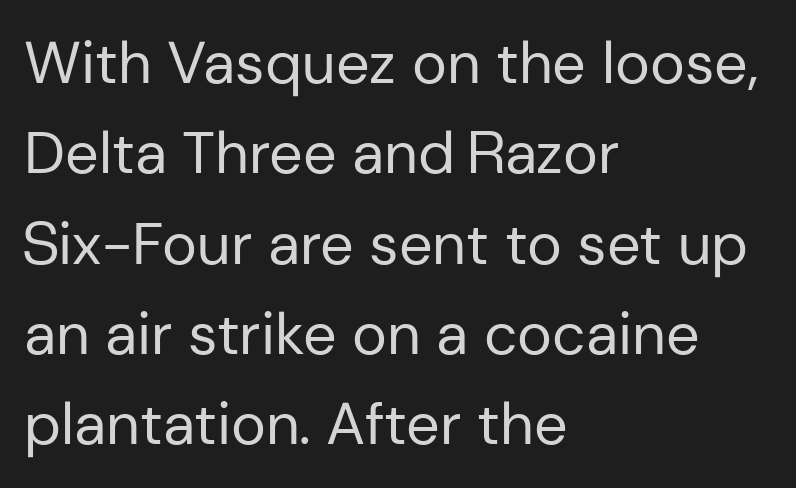
Q: Is the text bold? A: No.
Q: Is the text italic (slanted)? A: No, it is upright.
Q: Is the typeface a serif or a sans-serif typeface? A: Sans-serif.
Q: Is the text underlined? A: No.
Q: How is the paragraph aligned? A: Left-aligned.
Q: Is the spacing between letters normal or unusually wide? A: Normal.
Q: Is the spacing between lines tight, normal or loose? A: Normal.
Q: Width (condensed, normal, or wide)? A: Normal.
Q: Stroke contrast? A: Low.
Q: x-height? A: Medium.
Q: Monospaced? A: No.
